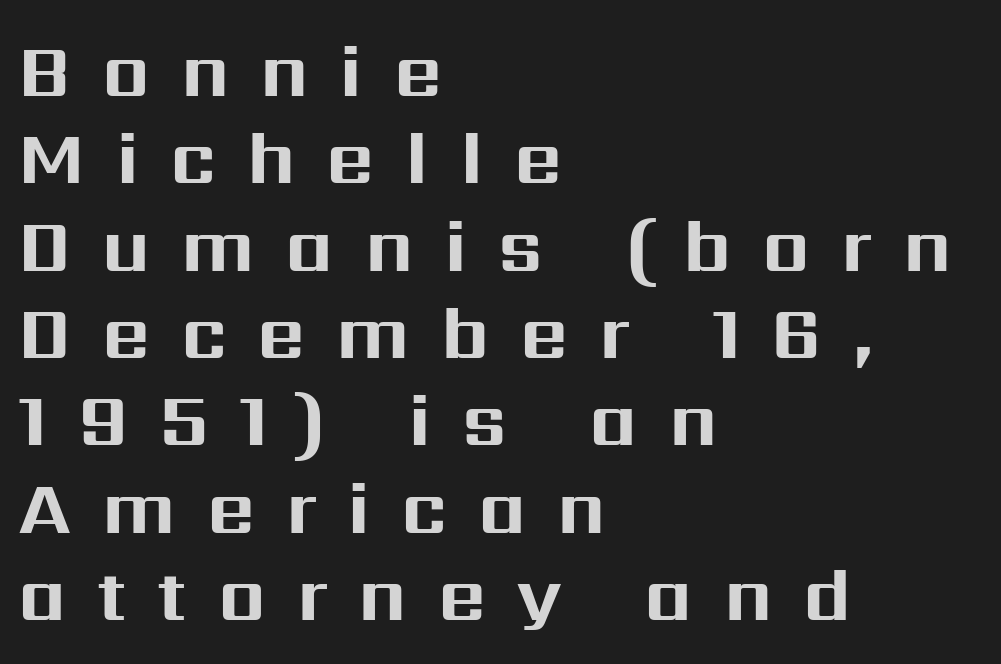
This sample has the flowing, uneven cadence of proportional lettering. If you drew a ruler down the left edge, every line would touch it. Beneath every word, the page is bare. Pretty heavy lettering here — definitely bold. In terms of letterspacing, this is a distinctly airy, spread setting.
